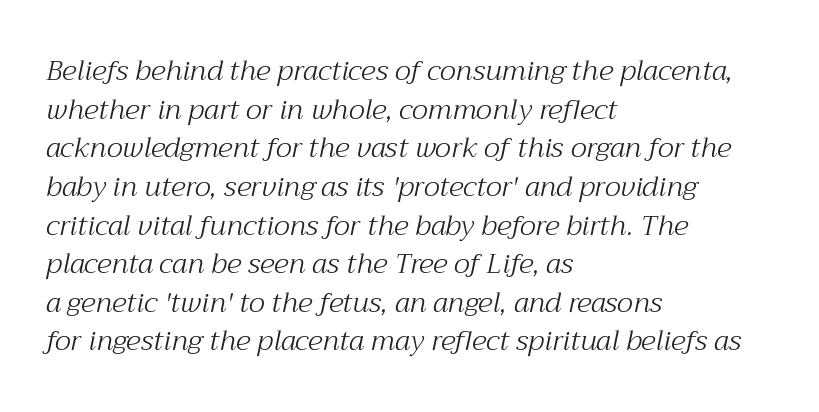
Q: Is the text bold? A: No.
Q: Is the text italic (slanted)? A: Yes, it leans right by about 12 degrees.
Q: Is the typeface a serif or a sans-serif typeface? A: Serif.
Q: Is the text underlined? A: No.
Q: How is the paragraph aligned? A: Left-aligned.
Q: Is the spacing between letters normal or unusually wide? A: Normal.
Q: Is the spacing between lines tight, normal or loose? A: Normal.
Q: Width (condensed, normal, or wide)? A: Normal.
Q: Stroke contrast? A: Medium.
Q: x-height? A: Medium.
Q: Monospaced? A: No.
